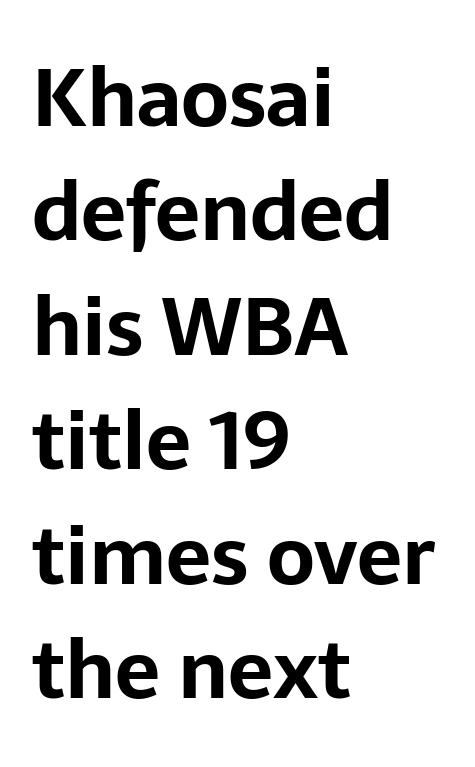
{"serif": "no", "italic": "no", "bold": "yes", "weight": "bold", "width": "normal", "stroke_contrast": "low", "x_height": "medium", "monospaced": "no", "underline": "no", "align": "left", "line_spacing": "normal", "line_spacing_ratio": 1.43, "letter_spacing": "normal", "letter_spacing_em": 0.0, "glyph_px": 80}
